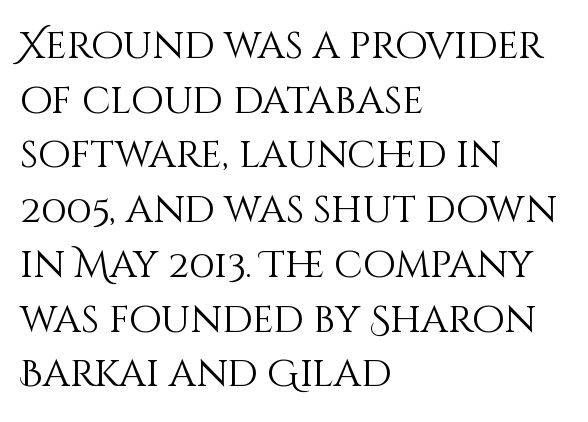
The image shows 38 px light type, upright; set left-aligned, normal line spacing (1.44x), normal letter spacing, not underlined; medium stroke contrast and a large x-height.
